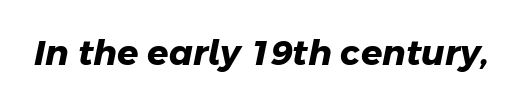
The image shows 35 px heavy sans-serif type; set normal letter spacing, not underlined; low stroke contrast and a medium x-height.
